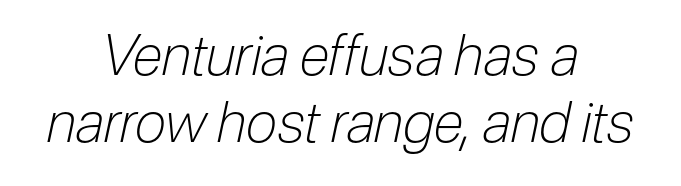
The image shows 56 px light, condensed type, italic (leaning right); set centered, line spacing 1.19x, normal letter spacing, not underlined; low stroke contrast and a medium x-height.
